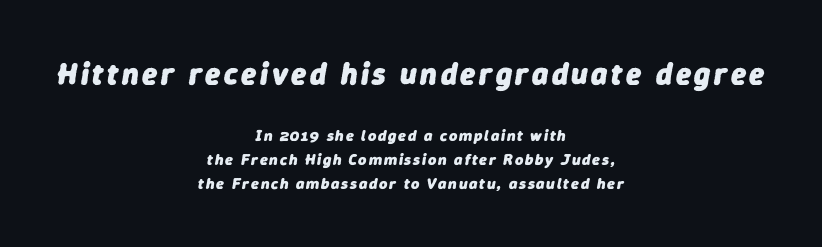
Q: Is the text bold? A: Yes.
Q: Is the text italic (slanted)? A: Yes, it leans right by about 9 degrees.
Q: Is the text underlined? A: No.
Q: How is the paragraph aligned? A: Centered.
Q: Is the spacing between lines tight, normal or loose? A: Normal.
Q: Which block of text is set in a larger size, the first (top) or the second (bottom)? A: The first (top) one.
Q: Width (condensed, normal, or wide)? A: Normal.
Q: Stroke contrast? A: Low.
Q: x-height? A: Medium.
Q: Monospaced? A: No.
